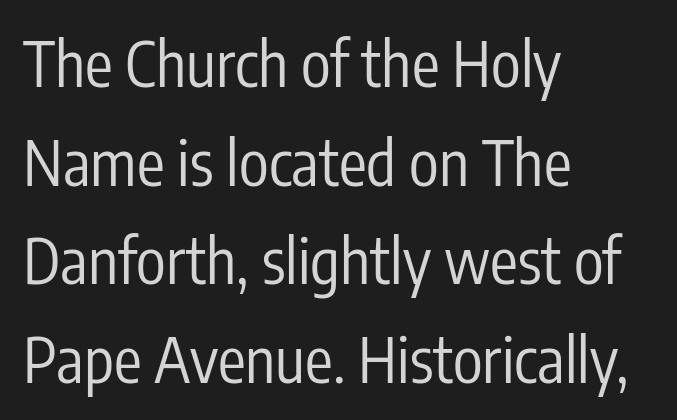
{"serif": "no", "italic": "no", "bold": "no", "weight": "regular", "width": "condensed", "stroke_contrast": "low", "x_height": "medium", "monospaced": "no", "underline": "no", "align": "left", "line_spacing": "normal", "line_spacing_ratio": 1.59, "letter_spacing": "normal", "letter_spacing_em": 0.0, "glyph_px": 62}
